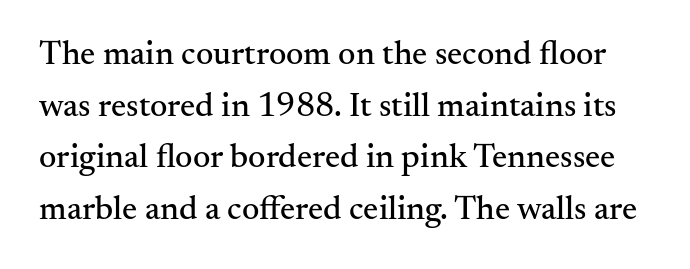
{"serif": "yes", "italic": "no", "width": "normal", "stroke_contrast": "medium", "x_height": "small", "monospaced": "no", "underline": "no", "line_spacing": "normal", "line_spacing_ratio": 1.52, "letter_spacing": "normal", "letter_spacing_em": 0.0, "glyph_px": 34}
